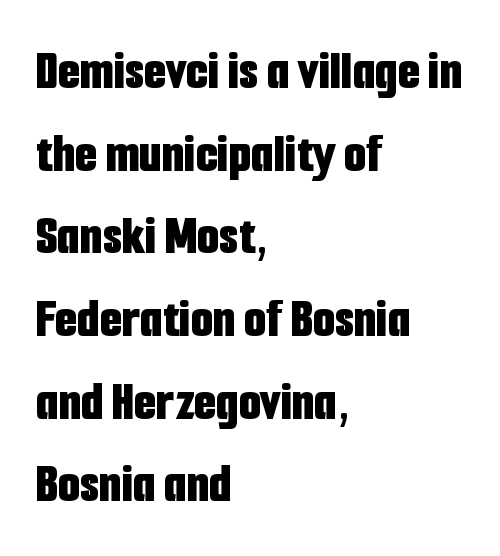
{"serif": "no", "italic": "no", "bold": "yes", "weight": "bold", "width": "condensed", "stroke_contrast": "low", "x_height": "medium", "monospaced": "no", "underline": "no", "align": "left", "line_spacing": "normal", "line_spacing_ratio": 1.45, "letter_spacing": "normal", "letter_spacing_em": 0.0, "glyph_px": 57}
